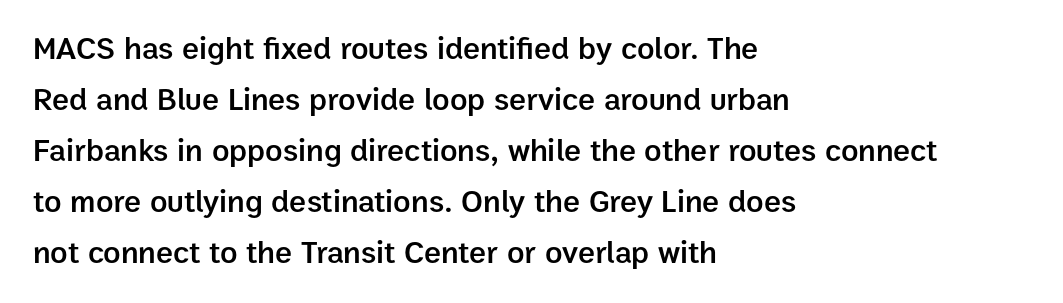
The type is set solid horizontally, with unmodified tracking. Layout note: lines flush left. I'd call this a sans setting — the letters go barefoot. These lines were composed using upright roman letters. Rows of type keep a routine distance in the vertical direction. Letters rest on an invisible, unmarked baseline.
